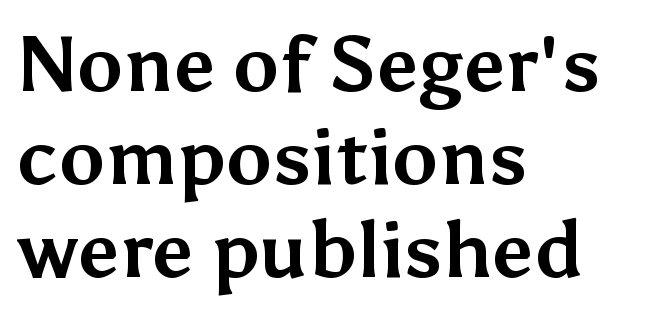
Q: Is the text bold? A: Yes.
Q: Is the text italic (slanted)? A: No, it is upright.
Q: Is the typeface a serif or a sans-serif typeface? A: Sans-serif.
Q: Is the text underlined? A: No.
Q: How is the paragraph aligned? A: Left-aligned.
Q: Is the spacing between letters normal or unusually wide? A: Normal.
Q: Width (condensed, normal, or wide)? A: Normal.
Q: Stroke contrast? A: Medium.
Q: x-height? A: Medium.
Q: Monospaced? A: No.
